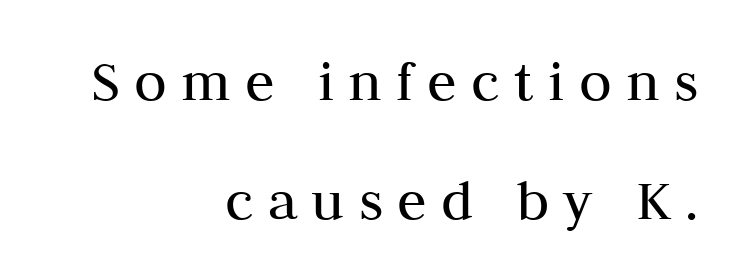
Q: Is the text bold? A: No.
Q: Is the text italic (slanted)? A: No, it is upright.
Q: Is the typeface a serif or a sans-serif typeface? A: Serif.
Q: Is the text underlined? A: No.
Q: How is the paragraph aligned? A: Right-aligned.
Q: Is the spacing between letters normal or unusually wide? A: Unusually wide.
Q: Is the spacing between lines tight, normal or loose? A: Loose.
Q: Width (condensed, normal, or wide)? A: Normal.
Q: Stroke contrast? A: Medium.
Q: x-height? A: Medium.
Q: Monospaced? A: No.
